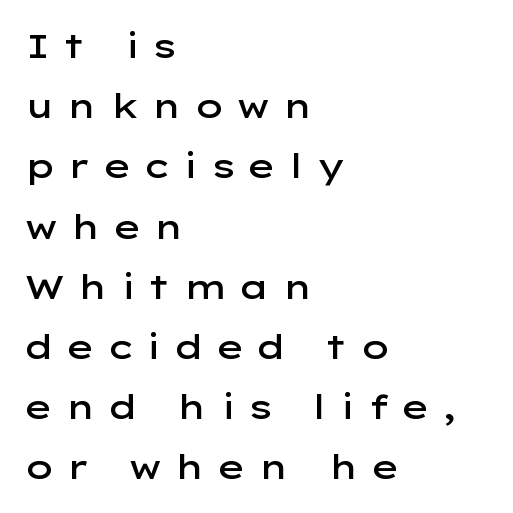
Notice how the passage keeps a crisp vertical edge on the left only. Look at the bottom of the vertical strokes: they stop flat, with no serifs. The type sits square on the baseline with zero lean. The words here are not underlined.
